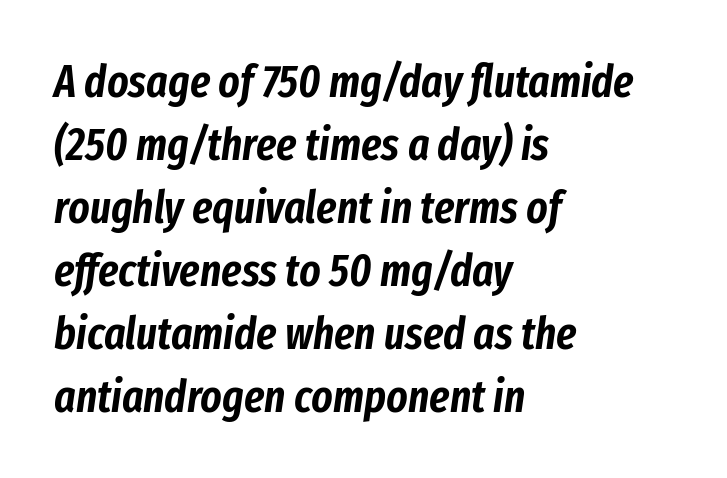
Q: Is the text italic (slanted)? A: Yes, it leans right by about 8 degrees.
Q: Is the text underlined? A: No.
Q: How is the paragraph aligned? A: Left-aligned.
Q: Is the spacing between letters normal or unusually wide? A: Normal.
Q: Is the spacing between lines tight, normal or loose? A: Normal.
Q: Width (condensed, normal, or wide)? A: Condensed.
Q: Stroke contrast? A: Low.
Q: x-height? A: Medium.
Q: Monospaced? A: No.
